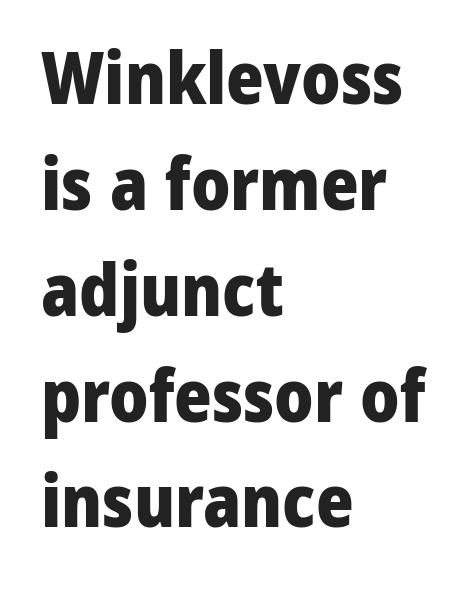
{"serif": "no", "italic": "no", "bold": "yes", "weight": "heavy", "width": "normal", "stroke_contrast": "low", "x_height": "medium", "monospaced": "no", "underline": "no", "align": "left", "line_spacing": "normal", "line_spacing_ratio": 1.47, "letter_spacing": "normal", "letter_spacing_em": 0.0, "glyph_px": 72}
